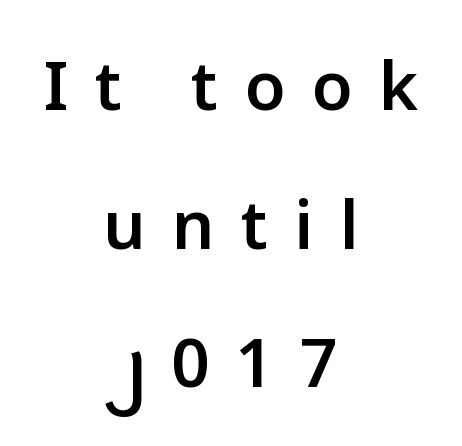
Whoever set this chose breathing room over compactness in the vertical rhythm. You could not count columns in this text — the font is proportionally spaced. The passage shown has open, widely tracked lettering throughout. No word sits above an underline. This is the regular roman posture of the typeface. These lines are composed in type without serifs.
